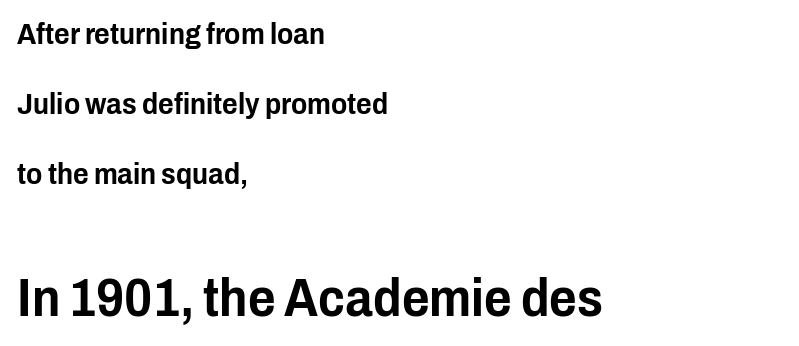
The image shows 53 px condensed sans-serif type, upright; set left-aligned, loose line spacing (2.33x), normal letter spacing, not underlined; the second (bottom) block is 1.77x larger; low stroke contrast and a medium x-height.
